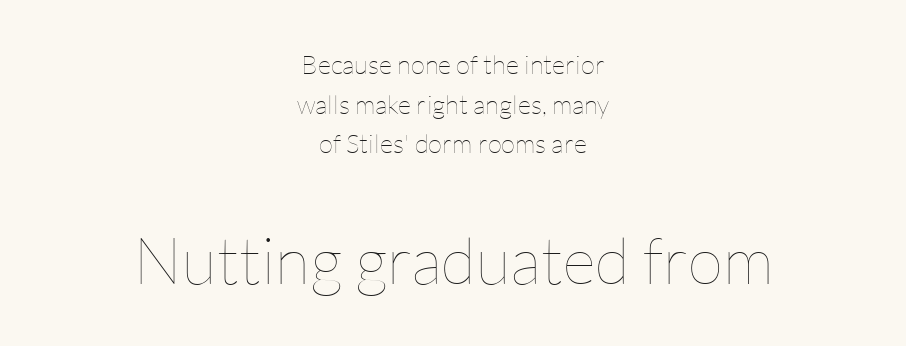
The image shows 65 px thin type, upright; set centered, normal line spacing (1.52x), normal letter spacing, not underlined; the second (bottom) block is 2.5x larger; low stroke contrast and a medium x-height.
